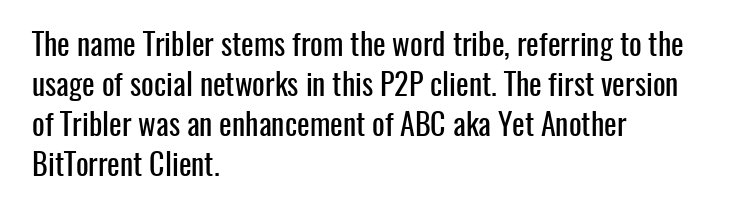
The image shows 30 px condensed sans-serif type, upright; set left-aligned, normal line spacing (1.33x), normal letter spacing, not underlined; low stroke contrast and a medium x-height.
